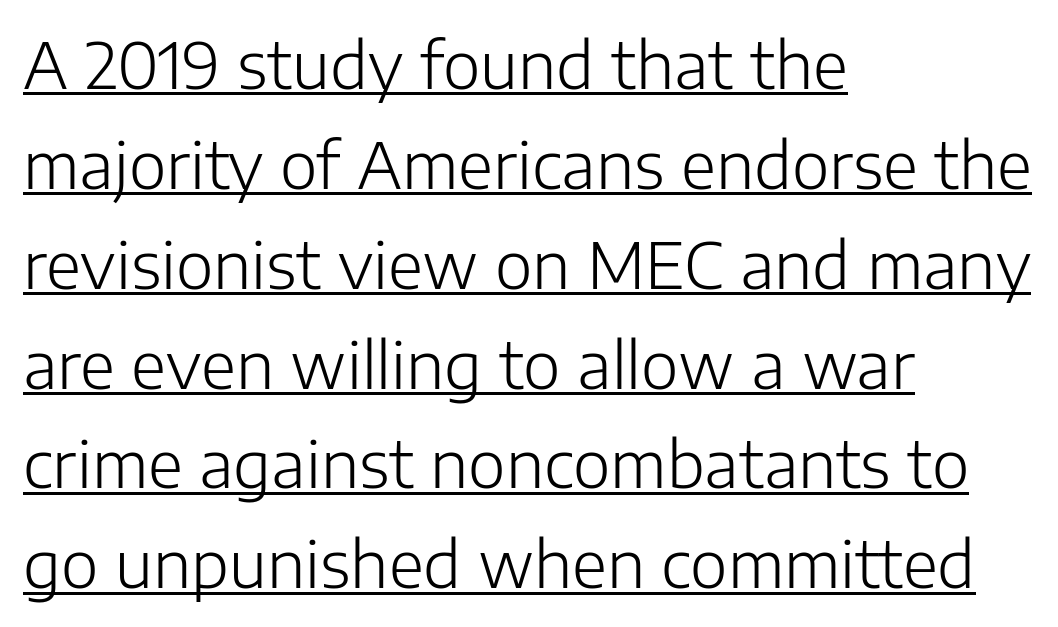
{"serif": "no", "italic": "no", "bold": "no", "weight": "light", "width": "normal", "stroke_contrast": "low", "x_height": "medium", "monospaced": "no", "underline": "yes", "align": "left", "line_spacing": "normal", "line_spacing_ratio": 1.56, "letter_spacing": "normal", "letter_spacing_em": 0.0, "glyph_px": 64}
